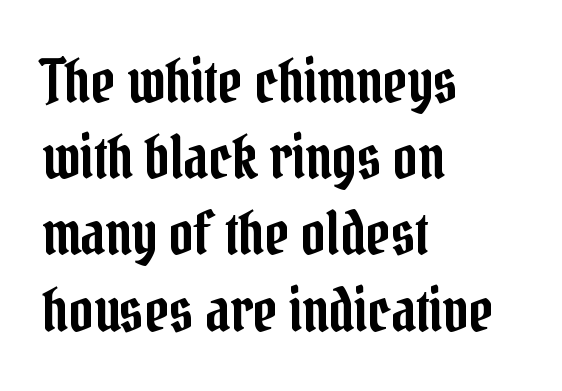
The image shows 60 px condensed serif type, upright; set left-aligned, normal line spacing (1.27x), normal letter spacing, not underlined; low stroke contrast and a medium x-height.
